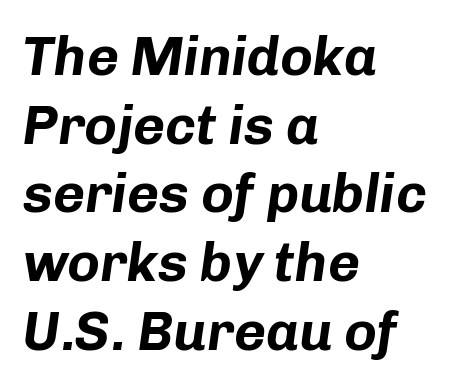
Q: Is the text bold? A: Yes.
Q: Is the text italic (slanted)? A: Yes, it leans right by about 8 degrees.
Q: Is the text underlined? A: No.
Q: How is the paragraph aligned? A: Left-aligned.
Q: Is the spacing between letters normal or unusually wide? A: Normal.
Q: Is the spacing between lines tight, normal or loose? A: Normal.
Q: Width (condensed, normal, or wide)? A: Normal.
Q: Stroke contrast? A: Low.
Q: x-height? A: Medium.
Q: Monospaced? A: No.
